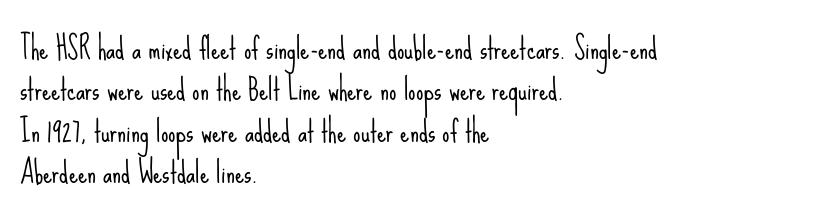
Inter-character spacing is left at the font's built-in metrics. Ink coverage per letter is moderate at most. The area under the type is left untouched. Reading down the column, the eye jumps a familiar distance to each next line. Proportional: the letters do not fall into vertical columns. The typography opts for an upright posture over an oblique one.
